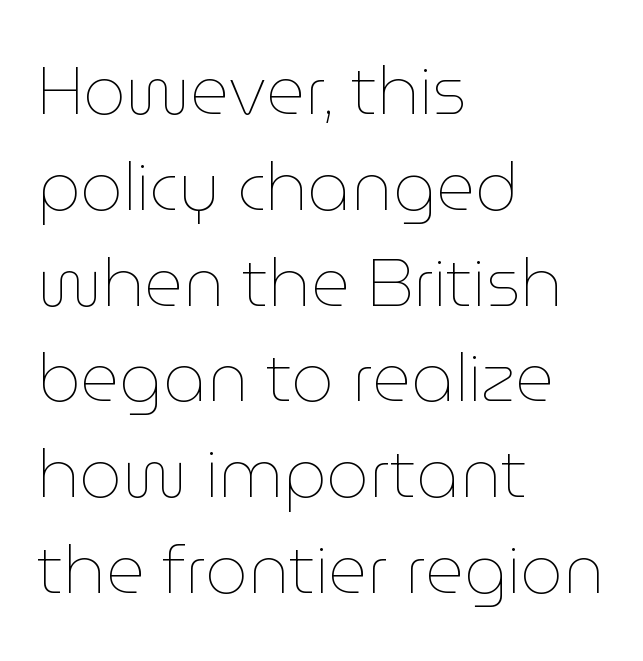
{"italic": "no", "bold": "no", "weight": "thin", "width": "normal", "stroke_contrast": "low", "x_height": "medium", "monospaced": "no", "underline": "no", "align": "left", "line_spacing": "normal", "line_spacing_ratio": 1.43, "letter_spacing": "normal", "letter_spacing_em": 0.0, "glyph_px": 67}
